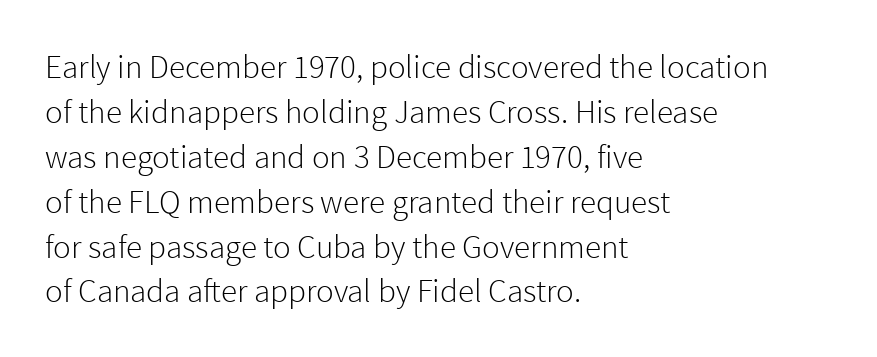
{"serif": "no", "italic": "no", "bold": "no", "weight": "light", "width": "normal", "x_height": "medium", "monospaced": "no", "underline": "no", "align": "left", "line_spacing": "normal", "line_spacing_ratio": 1.36, "letter_spacing": "normal", "letter_spacing_em": 0.0, "glyph_px": 33}
